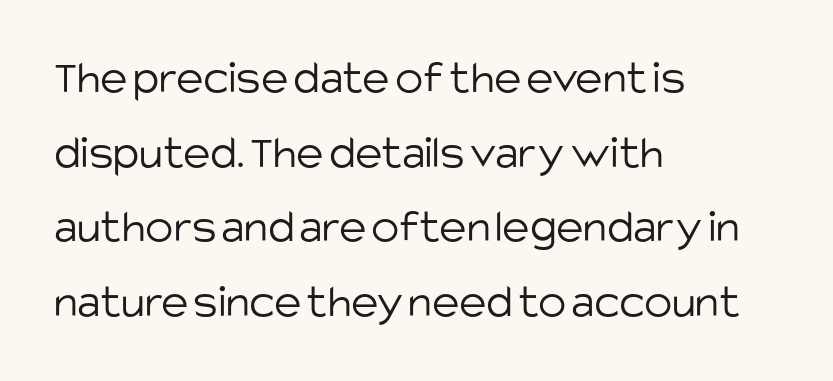
Q: Is the text bold? A: No.
Q: Is the text italic (slanted)? A: No, it is upright.
Q: Is the typeface a serif or a sans-serif typeface? A: Sans-serif.
Q: Is the text underlined? A: No.
Q: How is the paragraph aligned? A: Left-aligned.
Q: Is the spacing between letters normal or unusually wide? A: Normal.
Q: Is the spacing between lines tight, normal or loose? A: Normal.
Q: Width (condensed, normal, or wide)? A: Normal.
Q: Stroke contrast? A: Low.
Q: x-height? A: Large.
Q: Monospaced? A: No.
